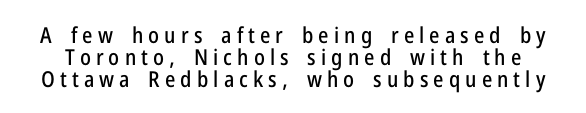
Posture: straight, roman, zero tilt. The gaps between neighbouring characters are conspicuously large. Nobody drew a line under any word here. A typesetter would call this leading minimal, almost set solid.
